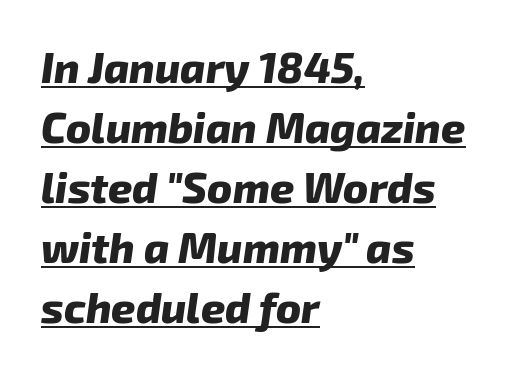
Q: Is the text bold? A: Yes.
Q: Is the text italic (slanted)? A: Yes, it leans right by about 8 degrees.
Q: Is the text underlined? A: Yes.
Q: How is the paragraph aligned? A: Left-aligned.
Q: Is the spacing between letters normal or unusually wide? A: Normal.
Q: Is the spacing between lines tight, normal or loose? A: Normal.
Q: Width (condensed, normal, or wide)? A: Normal.
Q: Stroke contrast? A: Low.
Q: x-height? A: Medium.
Q: Monospaced? A: No.
